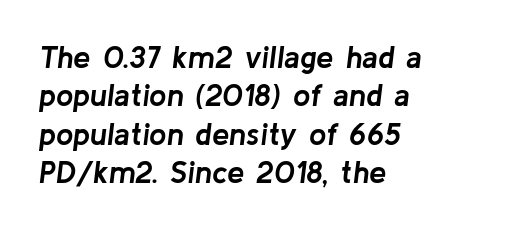
Q: Is the text bold? A: Yes.
Q: Is the text italic (slanted)? A: Yes, it leans right by about 8 degrees.
Q: Is the text underlined? A: No.
Q: How is the paragraph aligned? A: Left-aligned.
Q: Is the spacing between letters normal or unusually wide? A: Normal.
Q: Width (condensed, normal, or wide)? A: Normal.
Q: Stroke contrast? A: Low.
Q: x-height? A: Medium.
Q: Monospaced? A: No.
